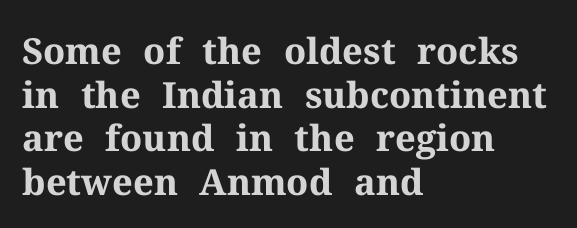
The image shows 36 px bold serif type, upright; set left-aligned, line spacing 1.21x, normal letter spacing, not underlined; medium stroke contrast and a medium x-height.
